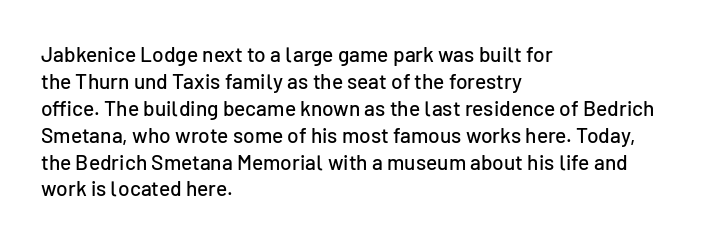
Q: Is the text italic (slanted)? A: No, it is upright.
Q: Is the text underlined? A: No.
Q: How is the paragraph aligned? A: Left-aligned.
Q: Is the spacing between letters normal or unusually wide? A: Normal.
Q: Is the spacing between lines tight, normal or loose? A: Normal.
